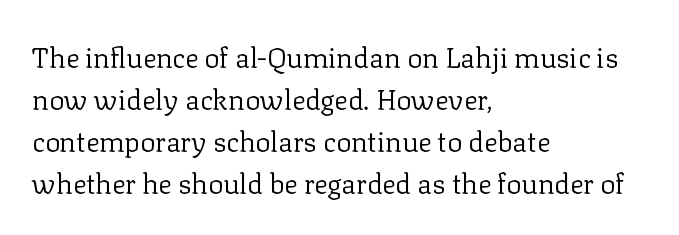
The image shows 28 px regular-weight serif type, upright; set left-aligned, normal line spacing (1.5x), normal letter spacing, not underlined; low stroke contrast and a medium x-height.
